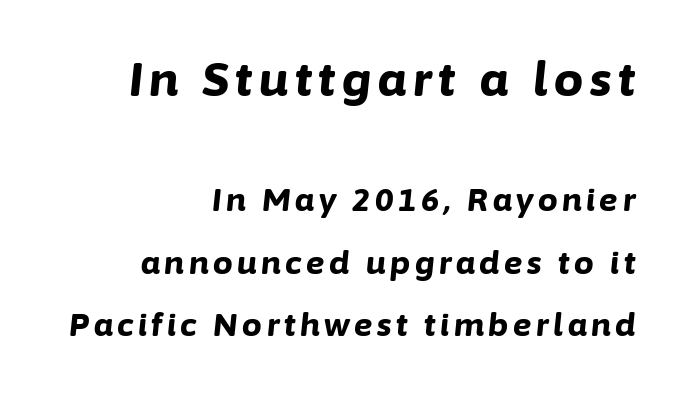
These words are printed bold, with thick strokes throughout. One-word summary of the alignment: right. Look at the glyph heights: the upper group is clearly the bigger setting. The rendering uses natural spacing where letterforms have individual widths.
